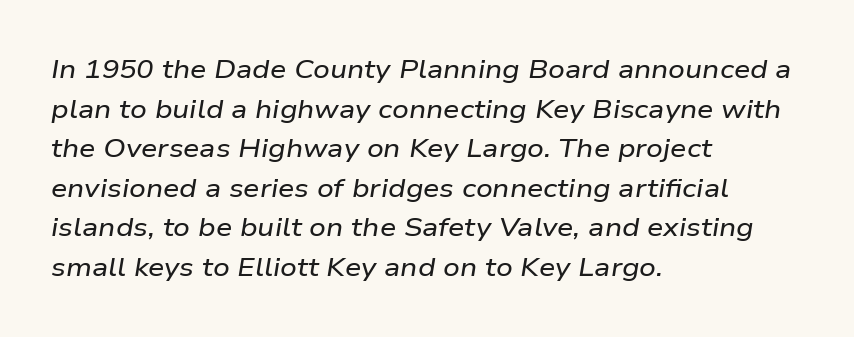
Q: Is the text italic (slanted)? A: Yes, it leans right by about 9 degrees.
Q: Is the text underlined? A: No.
Q: How is the paragraph aligned? A: Left-aligned.
Q: Is the spacing between letters normal or unusually wide? A: Normal.
Q: Is the spacing between lines tight, normal or loose? A: Normal.
